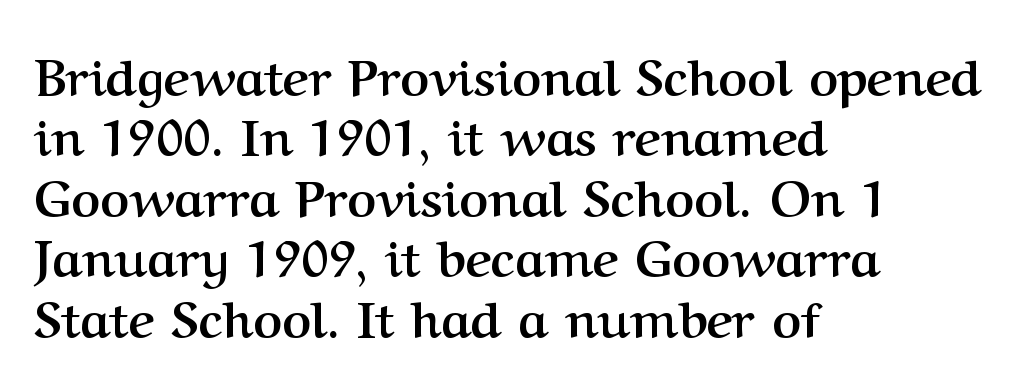
Italic: no, the glyphs are upright roman. Lines of text with bare space underneath. In terms of letterform style, serifs are clearly present. The ragged edge is on the right, which tells us the setting is flush left. Look at the stroke-to-counter ratio: heavy, a bold. Note the varied advance widths — an 'i' is clearly narrower than an 'm'.
